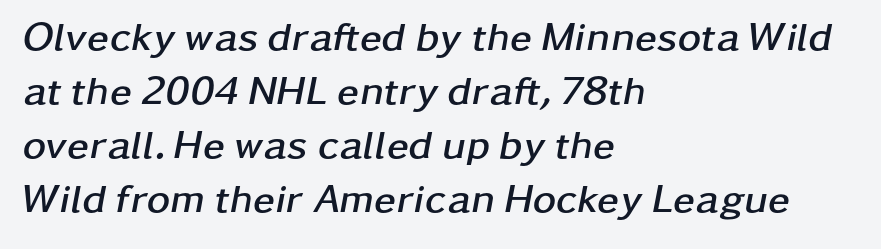
{"italic": "yes", "lean": "right", "slant_degrees": 11, "bold": "yes", "weight": "semibold", "width": "wide", "stroke_contrast": "low", "x_height": "medium", "monospaced": "no", "underline": "no", "align": "left", "line_spacing": "normal", "line_spacing_ratio": 1.35, "letter_spacing": "normal", "letter_spacing_em": 0.0, "glyph_px": 40}
